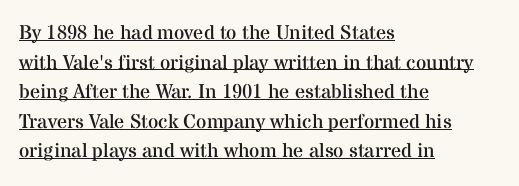
{"italic": "no", "bold": "no", "underline": "yes", "align": "left", "line_spacing": "normal", "line_spacing_ratio": 1.48, "letter_spacing": "normal", "letter_spacing_em": 0.0, "glyph_px": 20}
